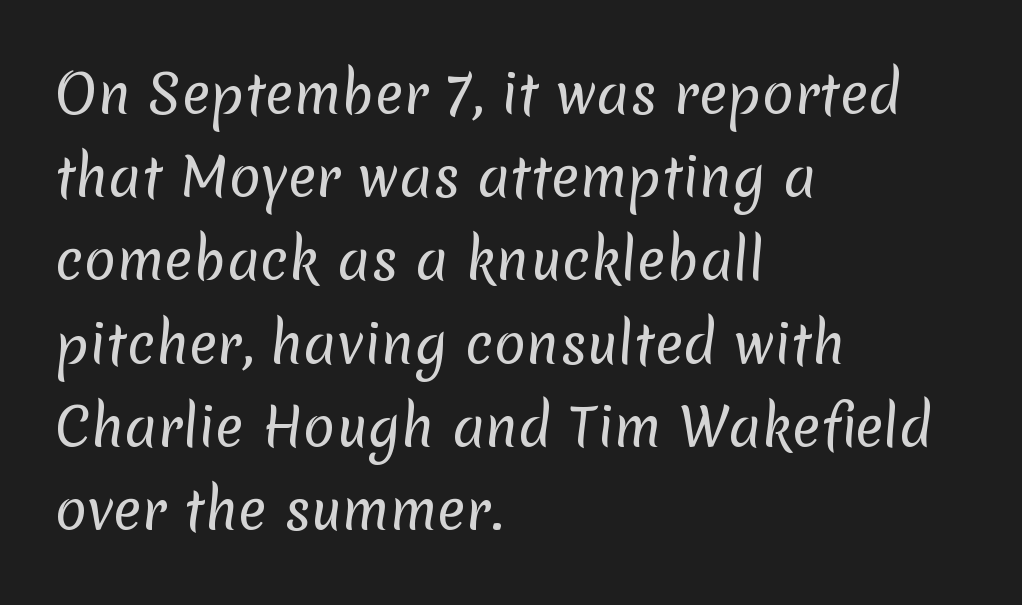
The image shows 53 px regular-weight sans-serif type; set left-aligned, normal line spacing (1.57x), normal letter spacing, not underlined; low stroke contrast and a medium x-height.
